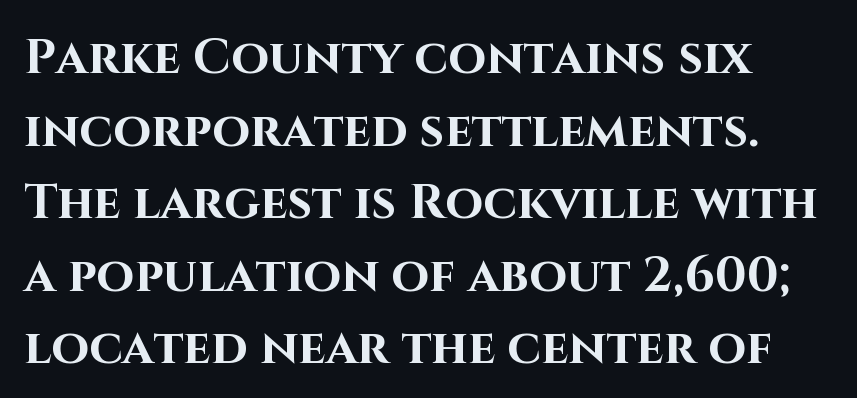
How heavy is the stroke? Heavy — this is a bold. Regular leading. This sample has the flowing, uneven cadence of proportional lettering. There is no visible air inserted between adjacent glyphs. Check where the strokes stop: nothing finishes them off — pure sans.
